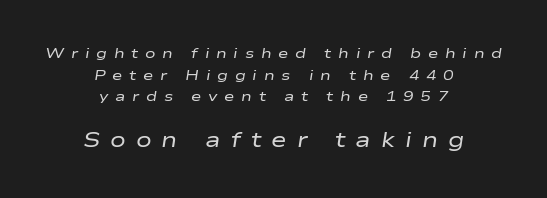
Small over large — that's the arrangement of the two blocks here. The strokes are not fattened; the text isn't bold. Where is the straight margin? There isn't one; the lines are centered. Rendered with sloped, italic letterforms.
